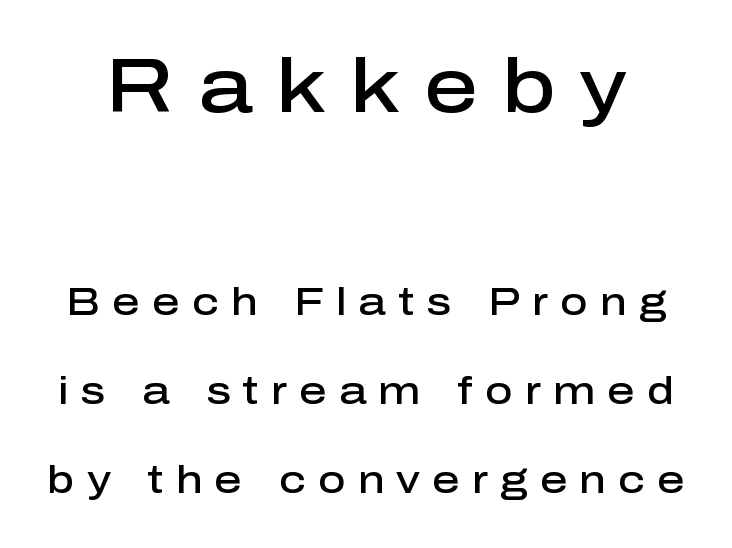
{"serif": "no", "italic": "no", "bold": "semi", "weight": "semibold", "width": "normal", "stroke_contrast": "low", "x_height": "medium", "monospaced": "no", "underline": "no", "line_spacing": "loose", "line_spacing_ratio": 2.34, "letter_spacing": "wide", "letter_spacing_em": 0.32, "larger_block": "first", "size_ratio": 1.97, "glyph_px": 75}
